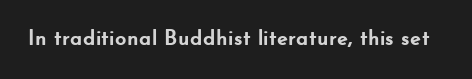
The image shows 22 px bold type, upright; set normal letter spacing, not underlined.
